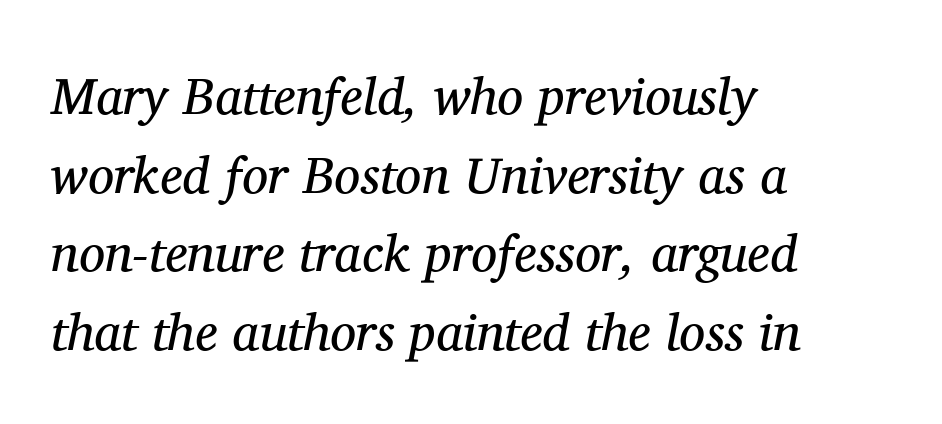
{"serif": "yes", "italic": "yes", "lean": "right", "slant_degrees": 11, "bold": "no", "weight": "regular", "width": "normal", "stroke_contrast": "medium", "x_height": "medium", "monospaced": "no", "underline": "no", "align": "left", "line_spacing": "normal", "line_spacing_ratio": 1.51, "letter_spacing": "normal", "letter_spacing_em": 0.0, "glyph_px": 52}
